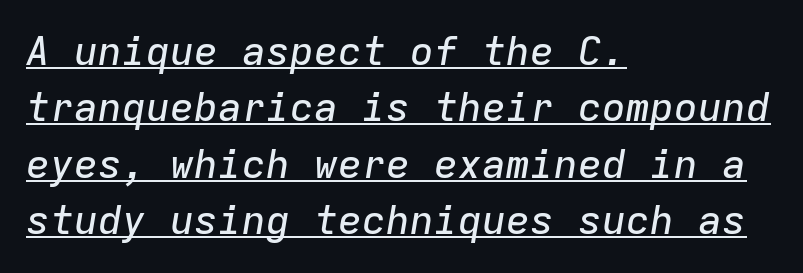
Students, observe the line beneath the letters — that is underlining. A typesetter would call this monospace, since all characters share one set width. The typography opts for an oblique posture over an upright one. Where is the straight margin? On the left.
